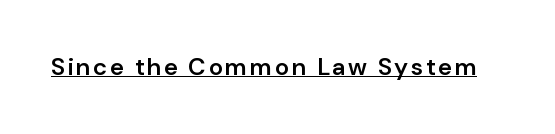
Glance below the letters and you will spot a drawn line. Nope, not italic — everything's standing straight. Does the weight exceed regular? Yes, but only to semibold.
